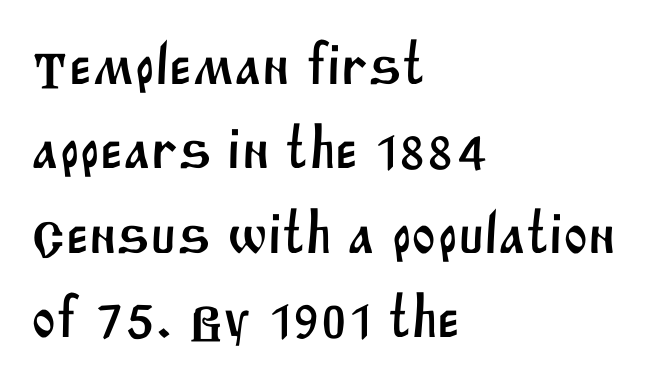
The image shows 59 px sans-serif type; set left-aligned, normal line spacing (1.43x), normal letter spacing, not underlined; medium stroke contrast and a large x-height.
